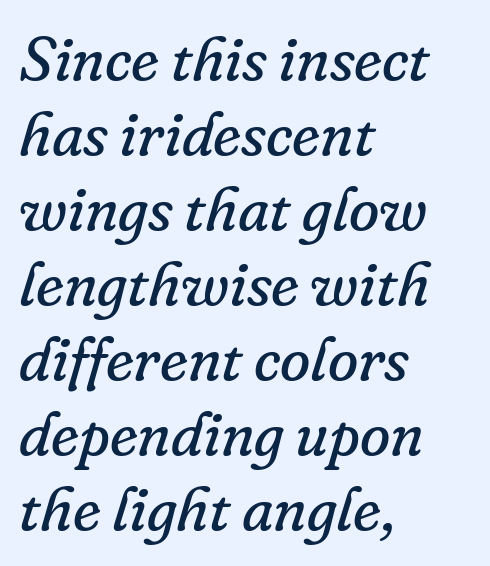
Yep, that's italic — everything's leaning. Look at the bottom of the vertical strokes: they flare into serifs here. The string is rendered with underlining switched off. Proportional: the letters do not fall into vertical columns. The face used here is rendered with its standard letterfit. The passage is arranged the way most books set body copy — flush left.
